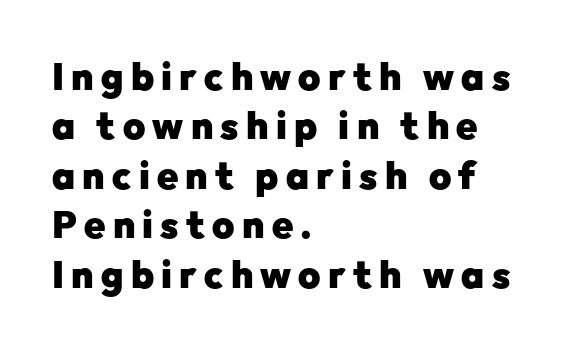
When letters stand straight like this, we call the style roman or upright. Descender tails drop into unmarked territory. Caption: multi-line text, flush left, ragged right. In terms of leading, this rendering sits right in the middle.
